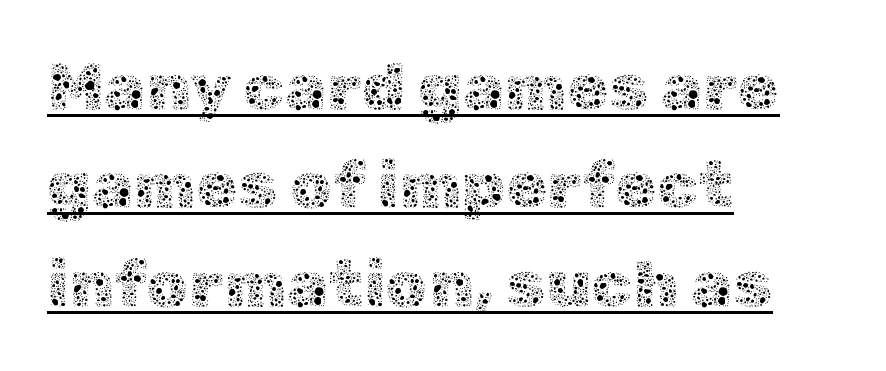
{"italic": "no", "bold": "no", "weight": "thin", "width": "normal", "x_height": "medium", "monospaced": "no", "underline": "yes", "align": "left", "line_spacing": "normal", "line_spacing_ratio": 1.47, "letter_spacing": "normal", "letter_spacing_em": 0.0, "glyph_px": 67}
